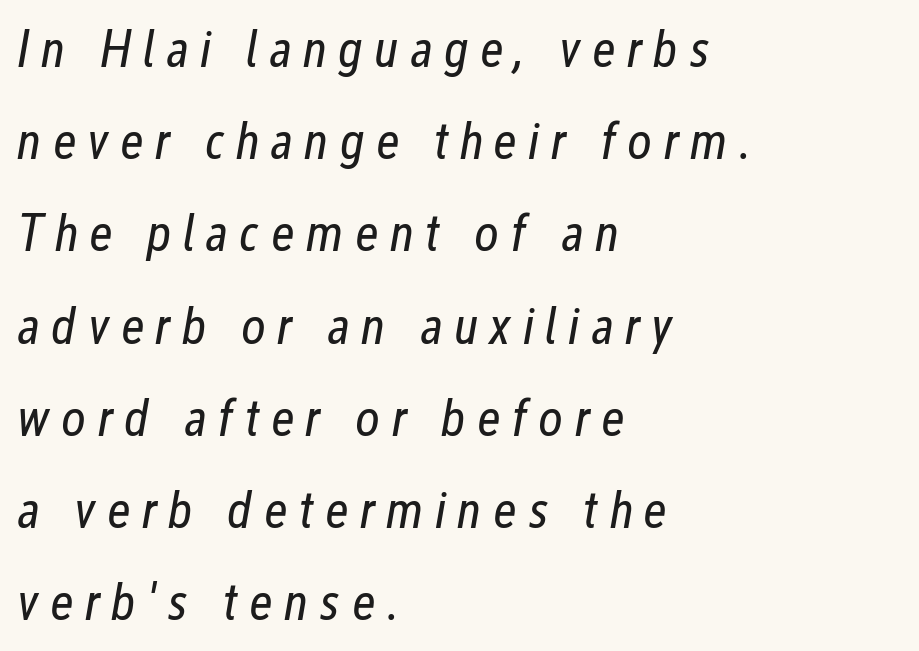
Q: Is the text bold? A: No.
Q: Is the text italic (slanted)? A: Yes, it leans right by about 12 degrees.
Q: Is the text underlined? A: No.
Q: How is the paragraph aligned? A: Left-aligned.
Q: Is the spacing between letters normal or unusually wide? A: Unusually wide.
Q: Width (condensed, normal, or wide)? A: Condensed.
Q: Stroke contrast? A: Low.
Q: x-height? A: Medium.
Q: Monospaced? A: No.
